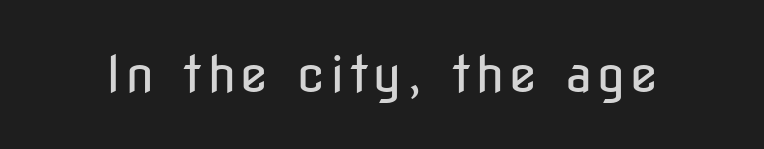
{"serif": "no", "italic": "no", "bold": "no", "weight": "regular", "width": "condensed", "stroke_contrast": "low", "x_height": "medium", "monospaced": "no", "underline": "no", "glyph_px": 50}
